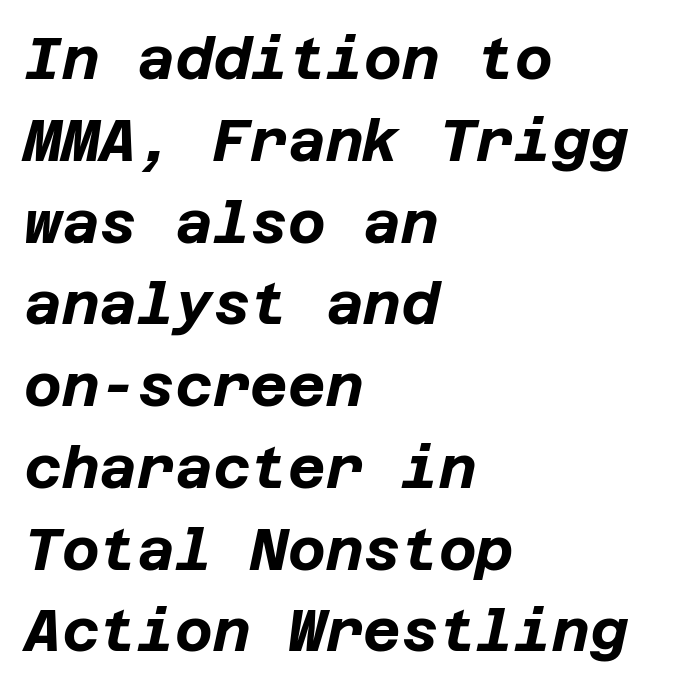
{"italic": "yes", "lean": "right", "slant_degrees": 12, "bold": "yes", "weight": "bold", "width": "normal", "stroke_contrast": "low", "x_height": "large", "underline": "no", "align": "left", "line_spacing": "normal", "line_spacing_ratio": 1.41, "letter_spacing": "normal", "letter_spacing_em": 0.0, "glyph_px": 58}
